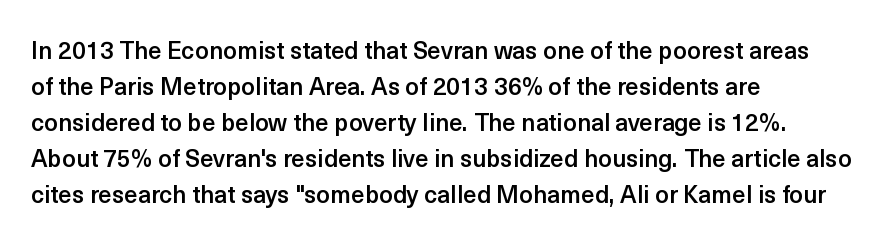
Q: Is the text bold? A: Semi-bold.
Q: Is the text italic (slanted)? A: No, it is upright.
Q: Is the text underlined? A: No.
Q: How is the paragraph aligned? A: Left-aligned.
Q: Is the spacing between letters normal or unusually wide? A: Normal.
Q: Is the spacing between lines tight, normal or loose? A: Normal.
